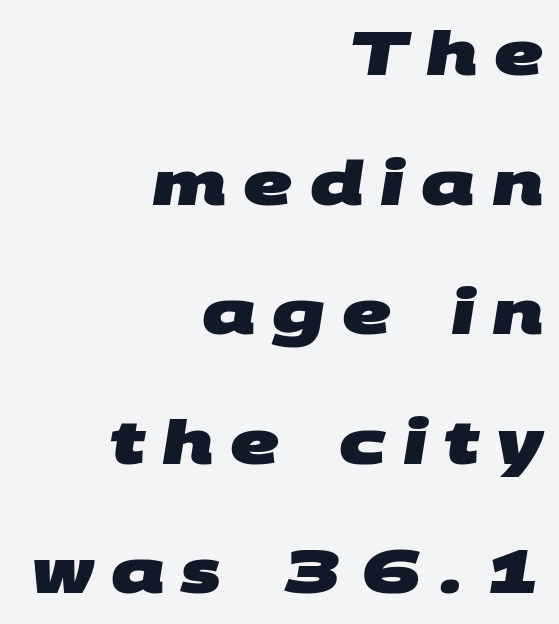
{"serif": "no", "bold": "yes", "weight": "heavy", "width": "wide", "stroke_contrast": "medium", "x_height": "large", "monospaced": "no", "underline": "no", "align": "right", "line_spacing": "loose", "line_spacing_ratio": 2.16, "letter_spacing": "wide", "letter_spacing_em": 0.28, "glyph_px": 60}
